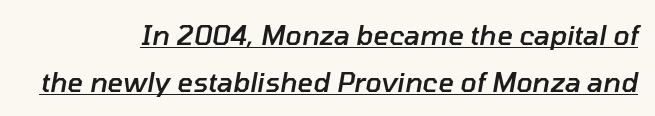
{"italic": "yes", "lean": "right", "slant_degrees": 10, "bold": "semi", "underline": "yes", "align": "right", "line_spacing_ratio": 1.73, "letter_spacing": "normal", "letter_spacing_em": 0.0, "glyph_px": 27}
